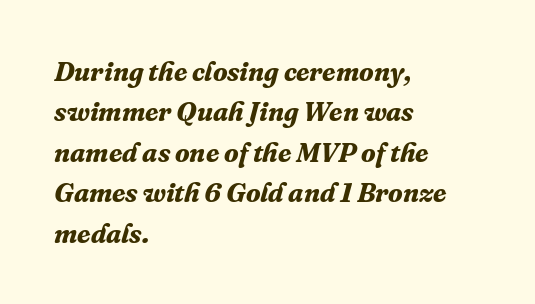
The strokes are fattened all the way to bold. The gaps between neighbouring characters are ordinary and unremarkable. The gap between lines stays unmarked. Regular leading. The paragraph shown leans on its left margin.
